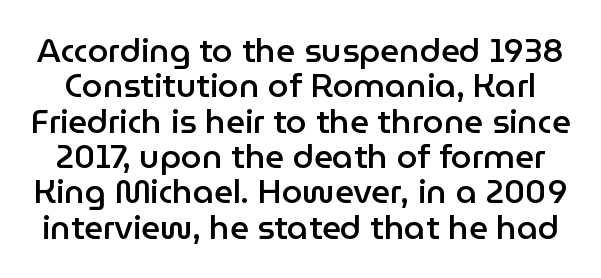
{"serif": "no", "italic": "no", "bold": "semi", "weight": "semibold", "width": "normal", "stroke_contrast": "low", "x_height": "medium", "monospaced": "no", "underline": "no", "line_spacing": "tight", "line_spacing_ratio": 1.07, "letter_spacing": "normal", "letter_spacing_em": 0.0, "glyph_px": 33}
